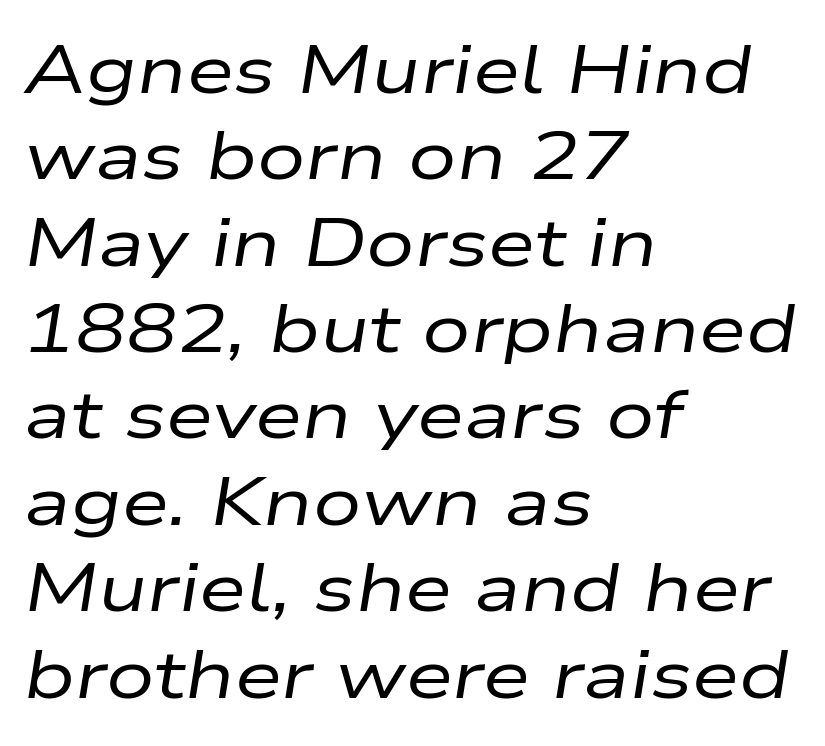
How would I describe the line gaps? Plain and ordinary. Think of a printed novel: that variable character pitch is what you see here. A student would call this left alignment; a typographer would say flush left, rag right. Descenders hang freely into open space. These glyphs show unthickened strokes, regular width or finer. The lettering tilts uniformly, giving the passage an italic look.
